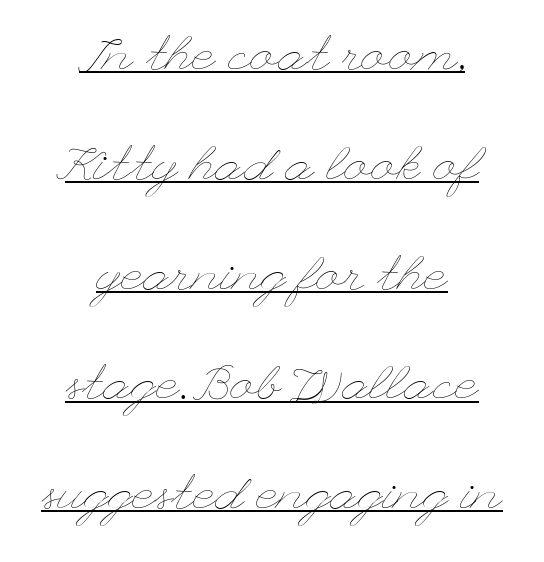
Q: Is the text bold? A: No.
Q: Is the text italic (slanted)? A: Yes.
Q: Is the text underlined? A: Yes.
Q: How is the paragraph aligned? A: Centered.
Q: Is the spacing between letters normal or unusually wide? A: Normal.
Q: Is the spacing between lines tight, normal or loose? A: Loose.
Q: Width (condensed, normal, or wide)? A: Wide.
Q: Stroke contrast? A: Low.
Q: x-height? A: Small.
